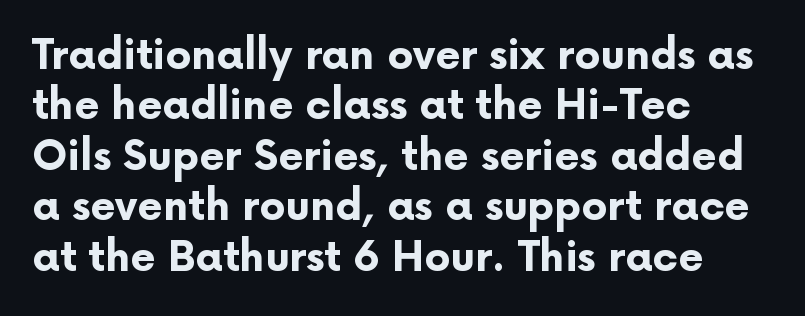
{"serif": "no", "italic": "no", "bold": "yes", "weight": "bold", "width": "normal", "stroke_contrast": "low", "x_height": "medium", "monospaced": "no", "underline": "no", "align": "left", "line_spacing_ratio": 1.23, "letter_spacing": "normal", "letter_spacing_em": 0.0, "glyph_px": 41}
